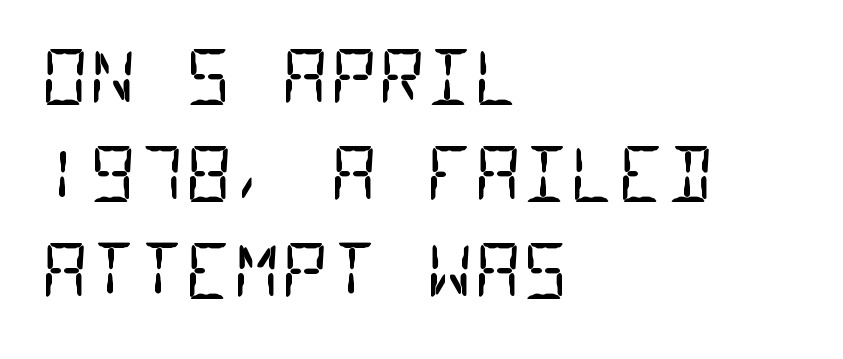
Is this a fixed-width face? Yes — each glyph sits in an identical cell. Any mark beneath the type? The region is blank. Whoever set this chose a conventional vertical rhythm. A quiet, ordinary-to-light weight characterises the typeface. Look at the tracking — it's just the regular setting, nothing added. Line starts are locked; line ends wander.
